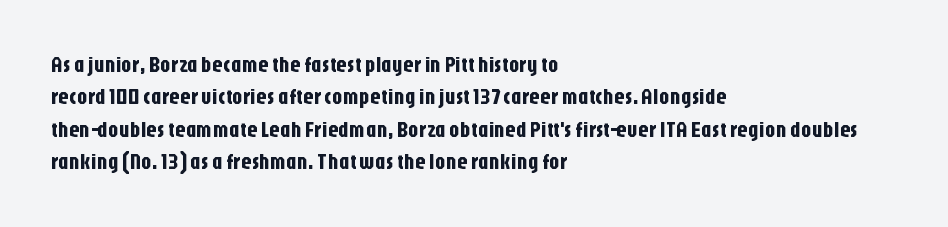
Q: Is the text italic (slanted)? A: No, it is upright.
Q: Is the text underlined? A: No.
Q: How is the paragraph aligned? A: Left-aligned.
Q: Is the spacing between letters normal or unusually wide? A: Normal.
Q: Is the spacing between lines tight, normal or loose? A: Normal.
